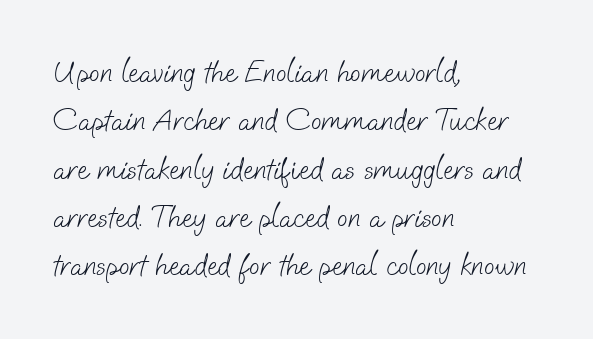
The image shows 31 px light sans-serif type; set left-aligned, normal line spacing (1.56x), normal letter spacing, not underlined; low stroke contrast and a small x-height.
